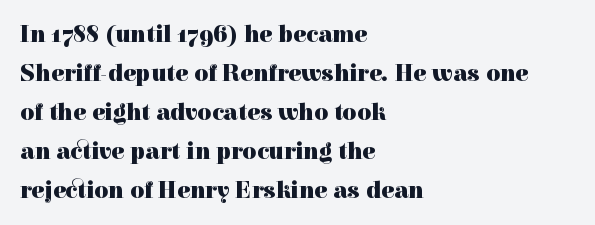
Q: Is the text bold? A: Yes.
Q: Is the text italic (slanted)? A: No, it is upright.
Q: Is the text underlined? A: No.
Q: How is the paragraph aligned? A: Left-aligned.
Q: Is the spacing between letters normal or unusually wide? A: Normal.
Q: Is the spacing between lines tight, normal or loose? A: Normal.
